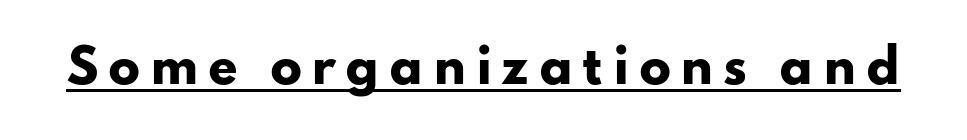
The image shows 47 px heavy, wide sans-serif type, upright; set unusually wide letter spacing (+0.2 em), underlined; low stroke contrast and a small x-height.
